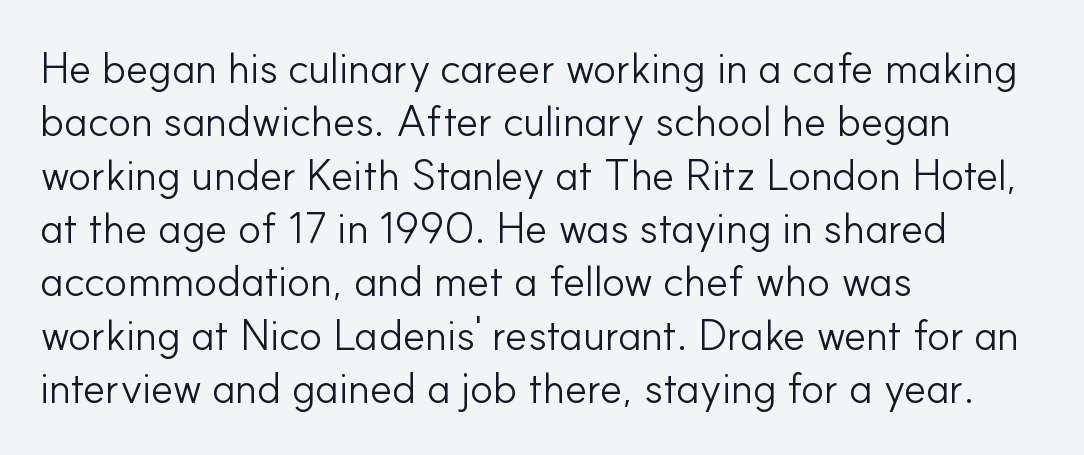
This is roman type, the default non-slanted kind. Each stroke keeps to a modest, everyday thickness or less. The type is set solid horizontally, with unmodified tracking. Plain, unruled lines of type. These lines are set flush left with a ragged right edge.
